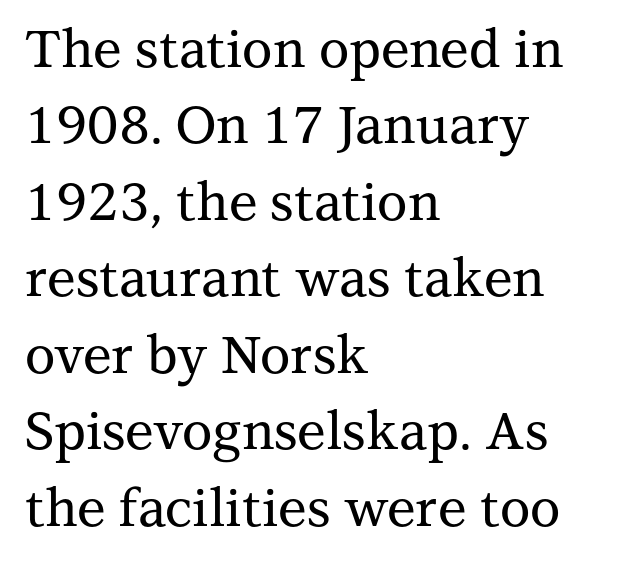
The image shows 52 px serif type, upright; set left-aligned, normal line spacing (1.47x), normal letter spacing, not underlined; medium stroke contrast and a medium x-height.
